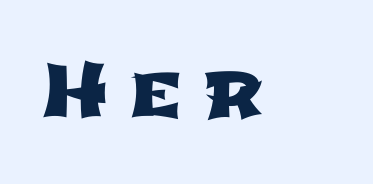
The image shows 75 px wide sans-serif type; set unusually wide letter spacing (+0.28 em), not underlined; low stroke contrast and a medium x-height.
